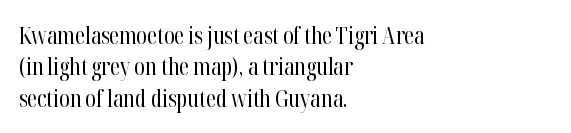
The image shows 23 px text type, upright; set left-aligned, normal line spacing (1.36x), normal letter spacing, not underlined.
